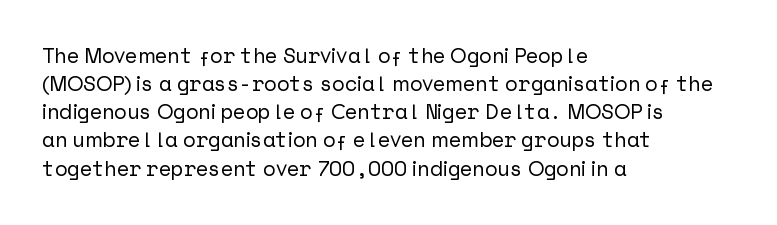
The image shows 21 px text type, upright; set left-aligned, normal line spacing (1.34x), normal letter spacing, not underlined.
